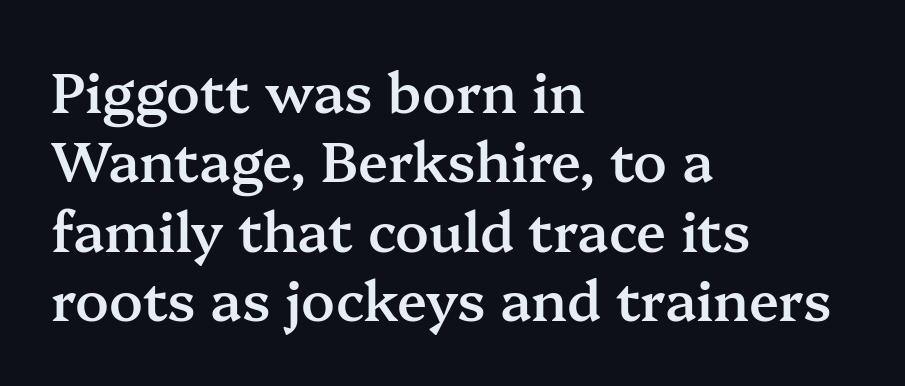
A serif font was chosen for this passage. These lines stack with their left ends in a neat column. The words here are not underlined. What stands out about the letter spacing? Nothing — it is the standard amount. Each letter keeps its own natural width here, so spacing adapts to shape.
